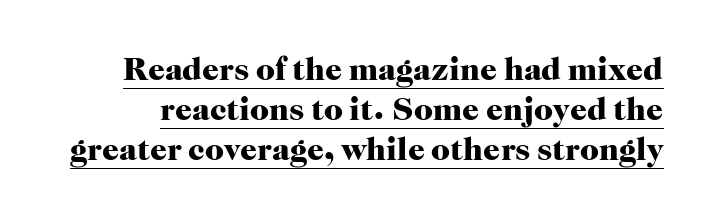
The image shows 33 px heavy serif type, upright; set line spacing 1.21x, normal letter spacing, underlined; high stroke contrast and a medium x-height.
